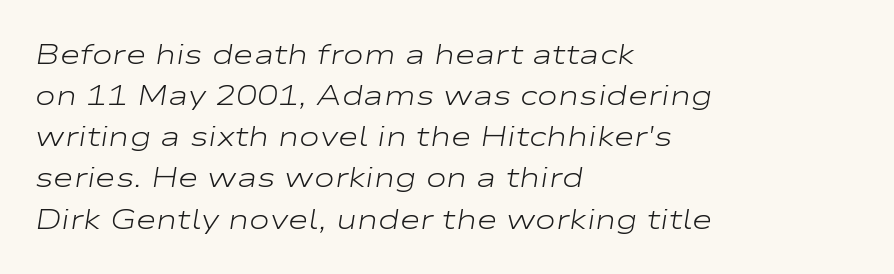
{"italic": "yes", "lean": "right", "slant_degrees": 9, "bold": "no", "weight": "light", "width": "wide", "stroke_contrast": "low", "x_height": "medium", "monospaced": "no", "underline": "no", "align": "left", "line_spacing": "normal", "line_spacing_ratio": 1.47, "letter_spacing": "normal", "letter_spacing_em": 0.0, "glyph_px": 28}
